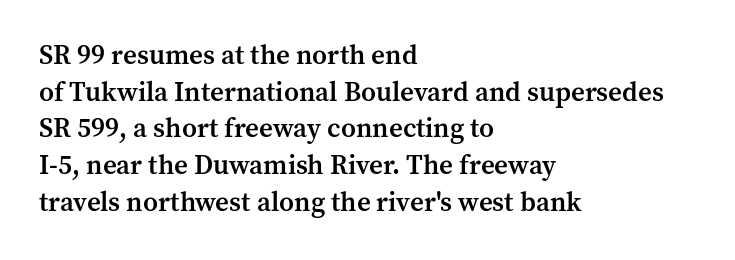
Successive baselines arrive at the customary interval. Nothing unusual about the tracking: characters are spaced as the font intends. Clear beneath every line of the passage. The lettering stays uniformly vertical, giving the passage a roman look. A somewhat darkened texture: the type is semibold rather than bold. Left-aligned paragraph, ragged on the right.
